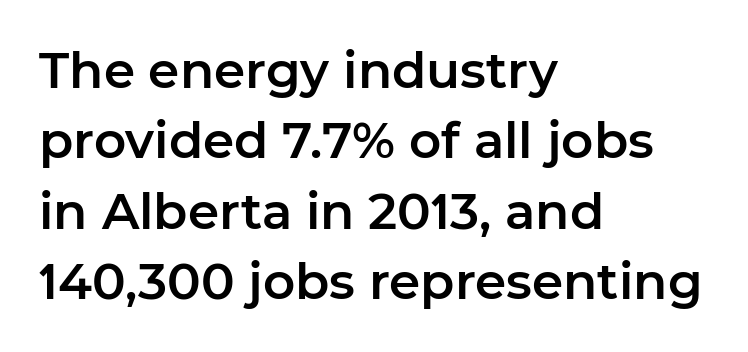
The image shows 50 px sans-serif type, upright; set left-aligned, normal line spacing (1.41x), normal letter spacing, not underlined; low stroke contrast and a medium x-height.
